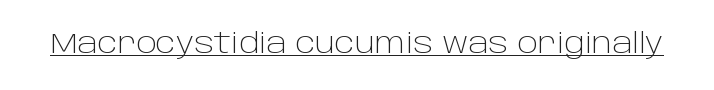
{"serif": "no", "italic": "no", "bold": "no", "weight": "light", "width": "normal", "stroke_contrast": "low", "x_height": "large", "monospaced": "no", "underline": "yes", "letter_spacing": "normal", "letter_spacing_em": 0.0, "glyph_px": 28}
